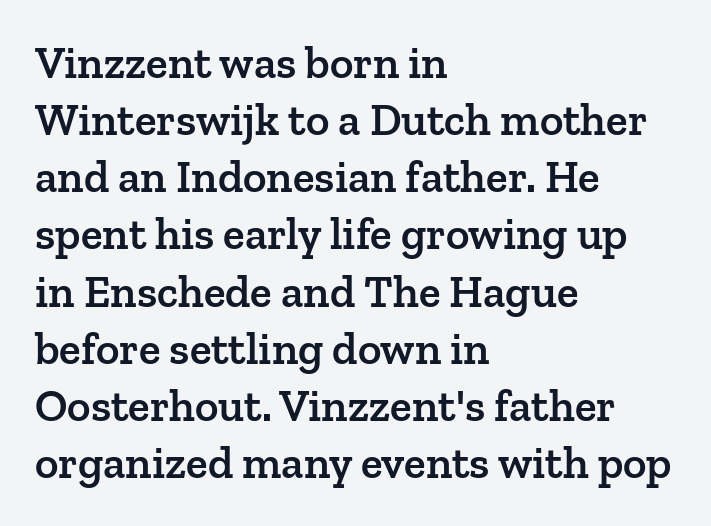
{"serif": "yes", "italic": "no", "bold": "semi", "weight": "semibold", "width": "normal", "stroke_contrast": "low", "x_height": "medium", "monospaced": "no", "underline": "no", "align": "left", "line_spacing": "normal", "line_spacing_ratio": 1.27, "letter_spacing": "normal", "letter_spacing_em": 0.0, "glyph_px": 45}
